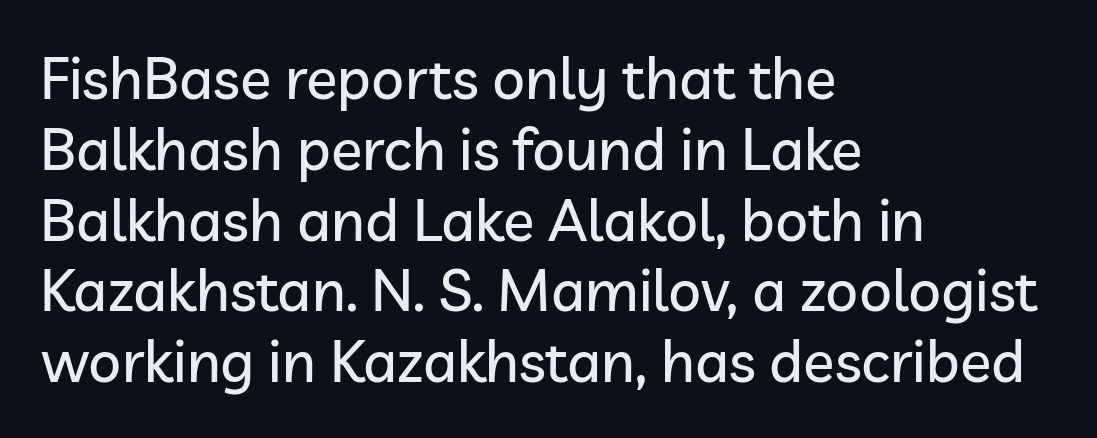
Proportional: the letters do not fall into vertical columns. Check under the words: just untouched page. When letters stand straight like this, we call the style roman or upright. Check where the strokes stop: nothing finishes them off — pure sans. Teacher's note: observe the even left margin — that is flush-left alignment. The letterforms sit shoulder to shoulder at normal distance.
